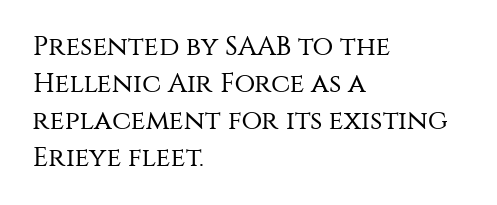
Q: Is the text bold? A: No.
Q: Is the text italic (slanted)? A: No, it is upright.
Q: Is the text underlined? A: No.
Q: How is the paragraph aligned? A: Left-aligned.
Q: Is the spacing between letters normal or unusually wide? A: Normal.
Q: Is the spacing between lines tight, normal or loose? A: Normal.
